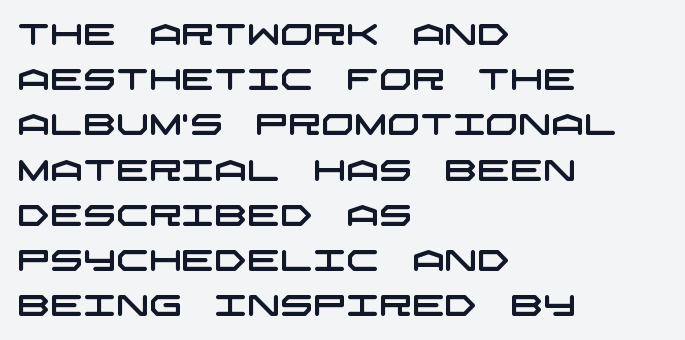
{"serif": "no", "width": "wide", "stroke_contrast": "low", "x_height": "large", "underline": "no", "align": "left", "line_spacing": "normal", "line_spacing_ratio": 1.56, "letter_spacing": "normal", "letter_spacing_em": 0.0, "glyph_px": 29}
